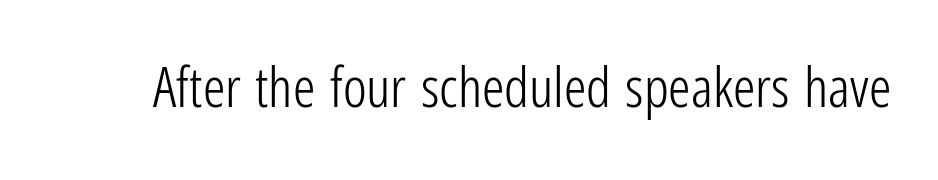
The image shows 56 px light, condensed sans-serif type, upright; set normal letter spacing, not underlined; low stroke contrast and a medium x-height.
